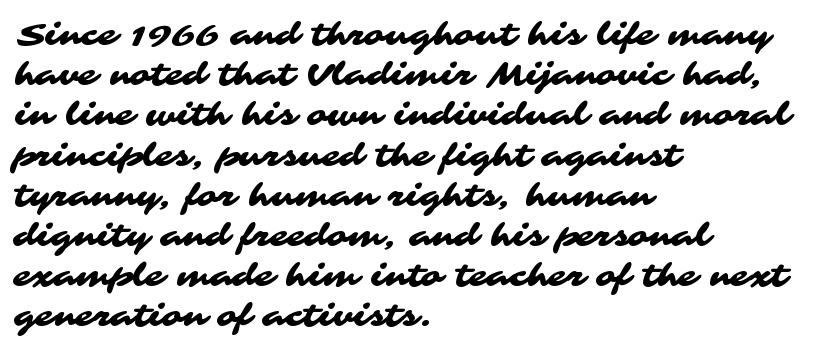
Students, note that the glyphs here touch the page at normal intervals. Notice how the passage keeps a crisp vertical edge on the left only. Nothing sits at the stroke ends, so this counts as sans-serif. In terms of leading, this rendering sits right in the middle.
